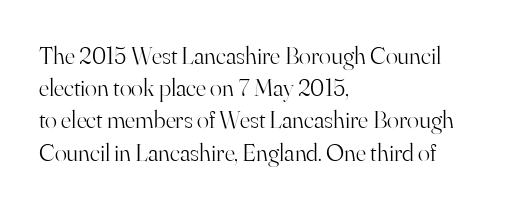
{"italic": "no", "bold": "no", "underline": "no", "align": "left", "line_spacing": "normal", "line_spacing_ratio": 1.29, "letter_spacing": "normal", "letter_spacing_em": 0.0, "glyph_px": 25}
